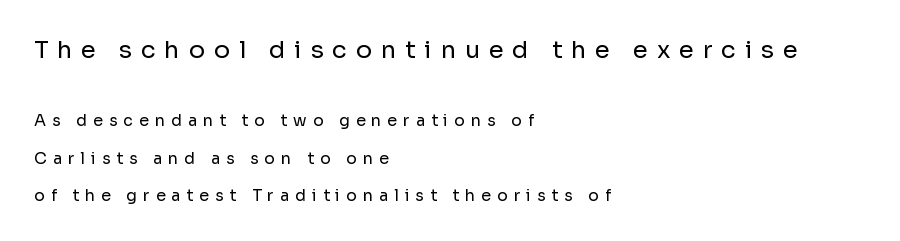
Vertical strokes here are truly vertical. The vertical gap from one line to the next is large. The more generous point size was reserved for the upper chunk. Which margin do the lines hug? The left one — the right edge is uneven. Has an underline been added? It has not. No chunkiness to these letters — they're not bold.
